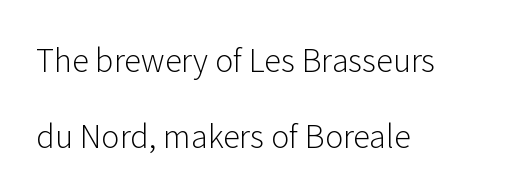
Q: Is the text bold? A: No.
Q: Is the text italic (slanted)? A: No, it is upright.
Q: Is the typeface a serif or a sans-serif typeface? A: Sans-serif.
Q: Is the text underlined? A: No.
Q: How is the paragraph aligned? A: Left-aligned.
Q: Is the spacing between letters normal or unusually wide? A: Normal.
Q: Is the spacing between lines tight, normal or loose? A: Loose.
Q: Width (condensed, normal, or wide)? A: Normal.
Q: Stroke contrast? A: Low.
Q: x-height? A: Medium.
Q: Monospaced? A: No.
